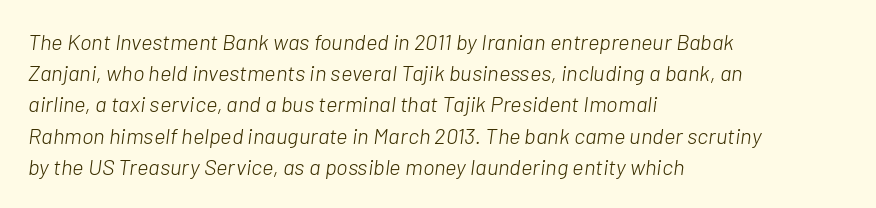
Students, observe: this is what conventionally led text looks like. The setting favours the left margin, as ordinary paragraphs usually do. Emphasis-style slanted type is in use. Each word holds together tightly as a unit, with standard inter-letter gaps. Underlining? Definitely not there.
